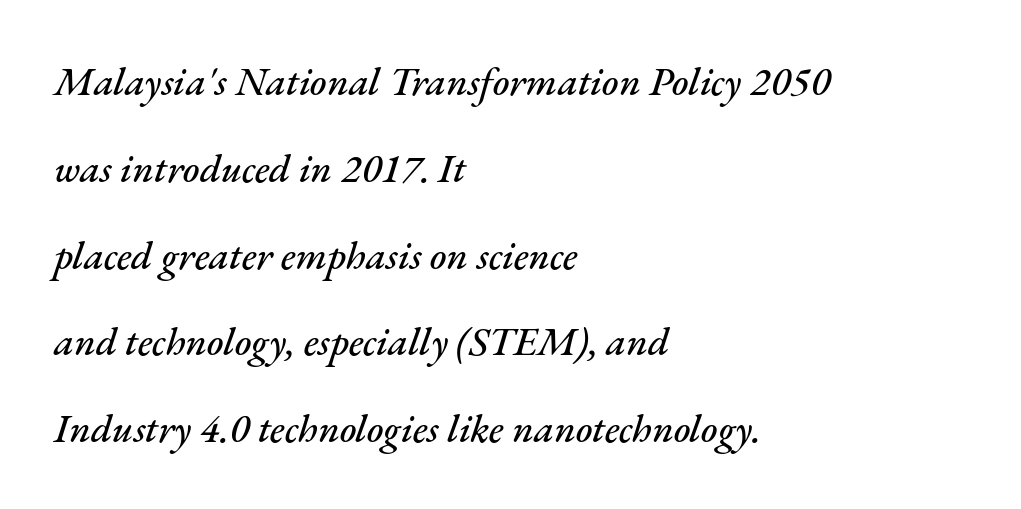
The image shows 40 px text type, italic (leaning right); set left-aligned, loose line spacing (2.17x), normal letter spacing, not underlined; medium stroke contrast and a small x-height.
